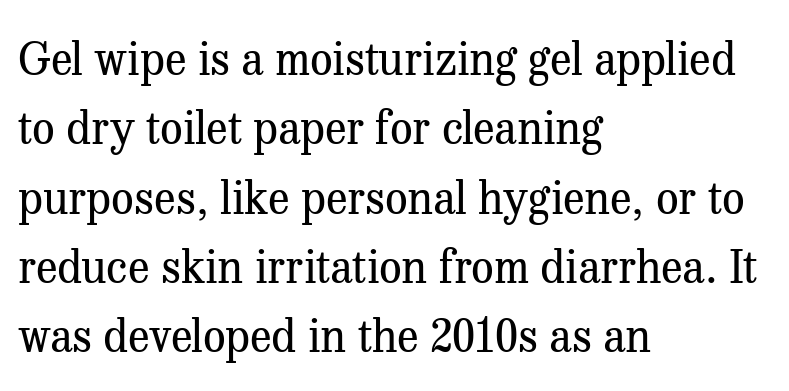
The image shows 45 px regular-weight serif type, upright; set left-aligned, normal line spacing (1.54x), normal letter spacing, not underlined; medium stroke contrast and a medium x-height.
